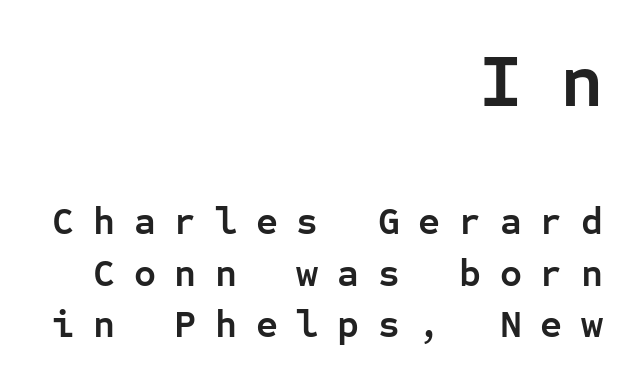
The designer went with a sans here, leaving each stem footless. Lines of text with bare space underneath. Designer's note — italics off, roman on. Summary of weight: heavy, a full bold. Type size steps down from the first block to the second. Right-aligned paragraph, ragged on the left.
